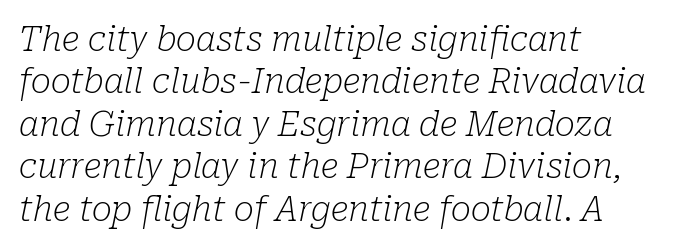
The image shows 34 px light serif type, italic (leaning right); set left-aligned, normal line spacing (1.25x), normal letter spacing, not underlined; low stroke contrast and a medium x-height.
